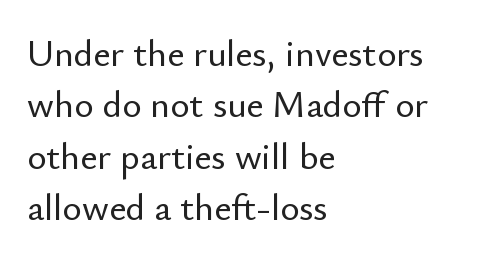
This rendering employs a face without finishing strokes, i.e., a sans-serif. Each new line begins a customary step beneath the previous one. Does the lettering tilt? It doesn't — this is upright. The gaps between neighbouring characters are ordinary and unremarkable. Varying glyph widths throughout — classic text-font behaviour.
